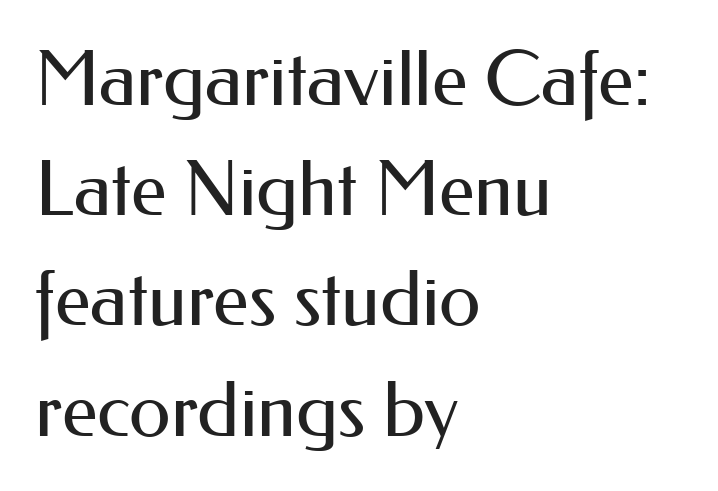
{"serif": "no", "italic": "no", "bold": "no", "weight": "regular", "width": "normal", "stroke_contrast": "medium", "x_height": "small", "monospaced": "no", "underline": "no", "align": "left", "line_spacing": "normal", "line_spacing_ratio": 1.45, "letter_spacing": "normal", "letter_spacing_em": 0.0, "glyph_px": 76}
